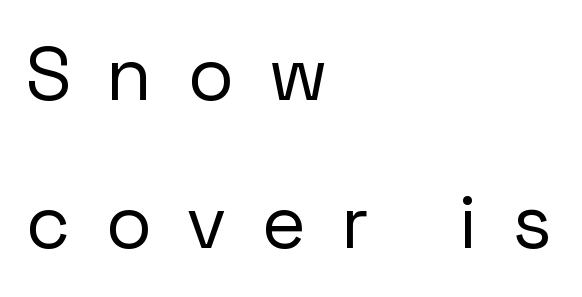
Q: Is the text bold? A: No.
Q: Is the text italic (slanted)? A: No, it is upright.
Q: Is the typeface a serif or a sans-serif typeface? A: Sans-serif.
Q: Is the text underlined? A: No.
Q: How is the paragraph aligned? A: Left-aligned.
Q: Is the spacing between letters normal or unusually wide? A: Unusually wide.
Q: Is the spacing between lines tight, normal or loose? A: Loose.
Q: Width (condensed, normal, or wide)? A: Normal.
Q: Stroke contrast? A: Low.
Q: x-height? A: Medium.
Q: Monospaced? A: No.
